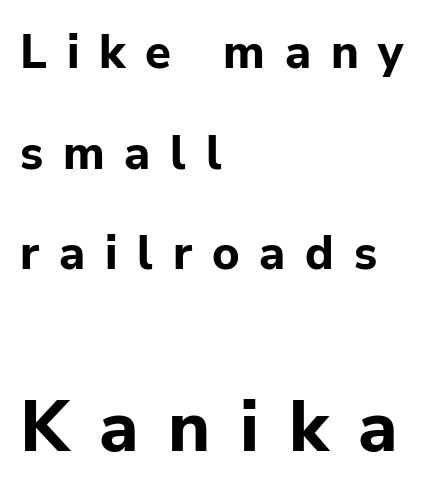
In terms of letterform style, serifs are entirely absent. Nobody drew a line under any word here. Nope, not italic — everything's standing straight. If you squint, the bottom block still reads clearly — it's the larger of the two. The letters advance in unequal steps, a hallmark of proportional type. Horizontal bands of white between lines are thick stripes.
